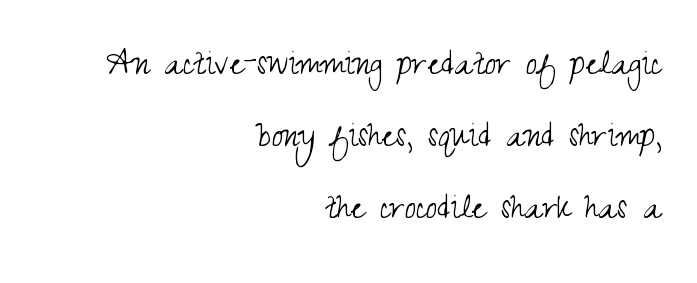
{"serif": "no", "italic": "no", "bold": "no", "weight": "light", "width": "condensed", "stroke_contrast": "medium", "x_height": "small", "monospaced": "no", "underline": "no", "align": "right", "line_spacing_ratio": 1.76, "letter_spacing": "normal", "letter_spacing_em": 0.0, "glyph_px": 41}
